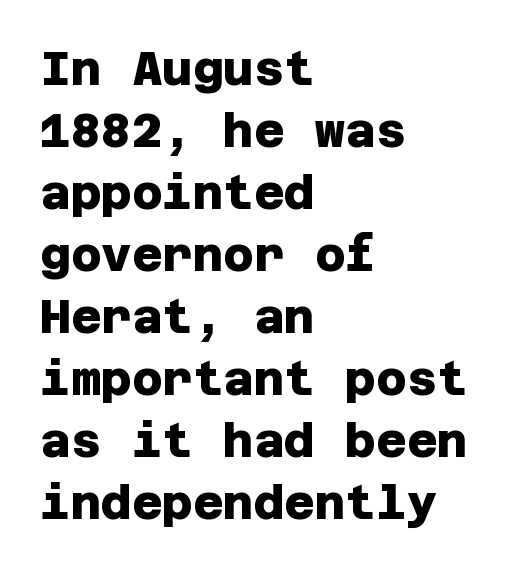
Q: Is the text bold? A: Yes.
Q: Is the typeface a serif or a sans-serif typeface? A: Sans-serif.
Q: Is the text underlined? A: No.
Q: How is the paragraph aligned? A: Left-aligned.
Q: Is the spacing between letters normal or unusually wide? A: Normal.
Q: Is the spacing between lines tight, normal or loose? A: Normal.
Q: Width (condensed, normal, or wide)? A: Normal.
Q: Stroke contrast? A: Low.
Q: x-height? A: Large.
